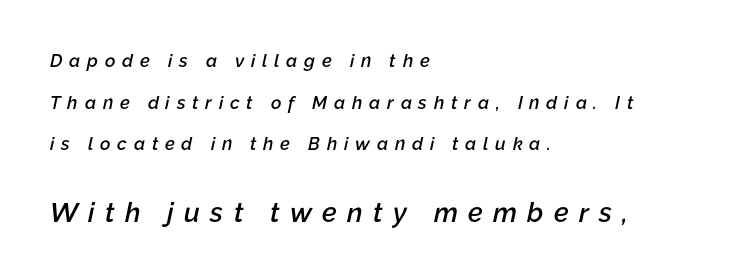
Q: Is the text bold? A: Semi-bold.
Q: Is the text italic (slanted)? A: Yes, it leans right by about 12 degrees.
Q: Is the text underlined? A: No.
Q: How is the paragraph aligned? A: Left-aligned.
Q: Is the spacing between letters normal or unusually wide? A: Unusually wide.
Q: Is the spacing between lines tight, normal or loose? A: Loose.
Q: Which block of text is set in a larger size, the first (top) or the second (bottom)? A: The second (bottom) one.
